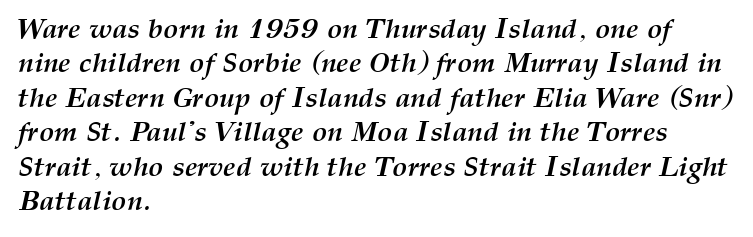
The lines are quadded left. Inter-character spacing is left at the font's built-in metrics. The rendering uses natural spacing where letterforms have individual widths. The specimen reads as italic at a glance.
